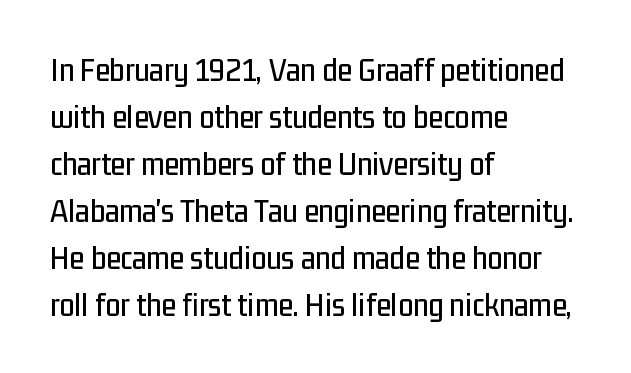
The image shows 34 px condensed sans-serif type, upright; set left-aligned, normal line spacing (1.38x), normal letter spacing, not underlined; low stroke contrast and a medium x-height.
